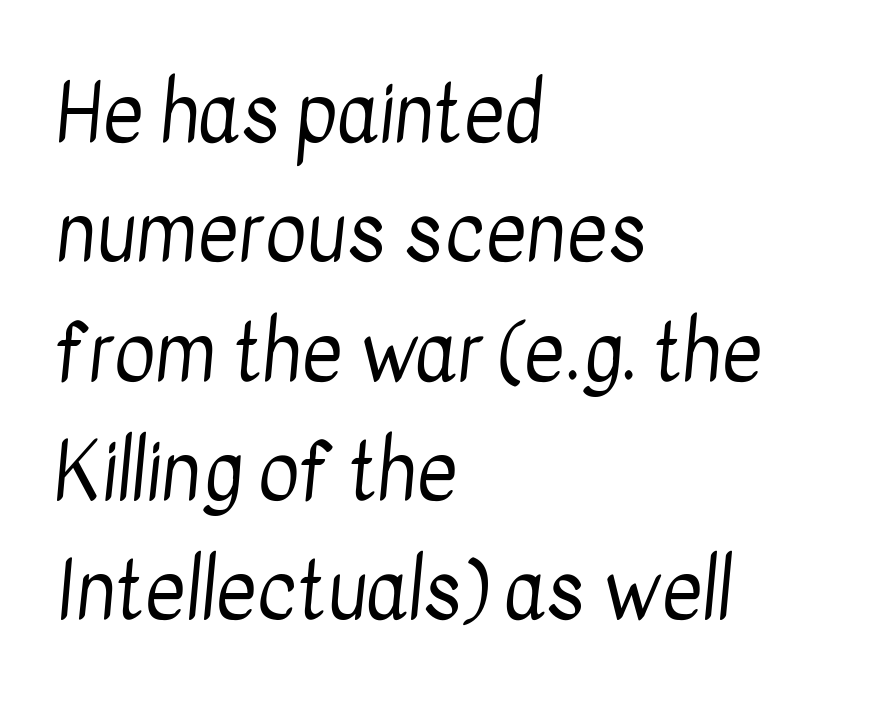
Q: Is the text bold? A: No.
Q: Is the typeface a serif or a sans-serif typeface? A: Sans-serif.
Q: Is the text underlined? A: No.
Q: How is the paragraph aligned? A: Left-aligned.
Q: Is the spacing between letters normal or unusually wide? A: Normal.
Q: Is the spacing between lines tight, normal or loose? A: Normal.
Q: Width (condensed, normal, or wide)? A: Condensed.
Q: Stroke contrast? A: Low.
Q: x-height? A: Medium.
Q: Monospaced? A: No.
